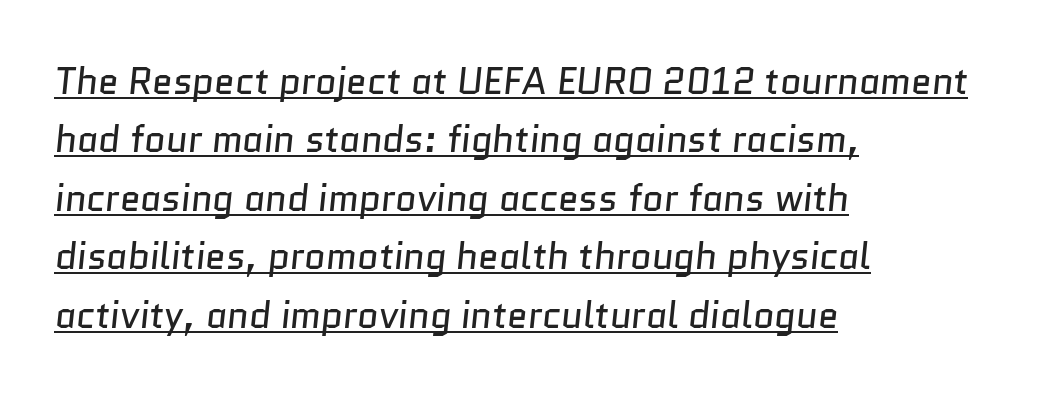
Q: Is the text bold? A: No.
Q: Is the typeface a serif or a sans-serif typeface? A: Sans-serif.
Q: Is the text underlined? A: Yes.
Q: How is the paragraph aligned? A: Left-aligned.
Q: Is the spacing between letters normal or unusually wide? A: Normal.
Q: Is the spacing between lines tight, normal or loose? A: Normal.
Q: Width (condensed, normal, or wide)? A: Normal.
Q: Stroke contrast? A: Low.
Q: x-height? A: Medium.
Q: Monospaced? A: No.
